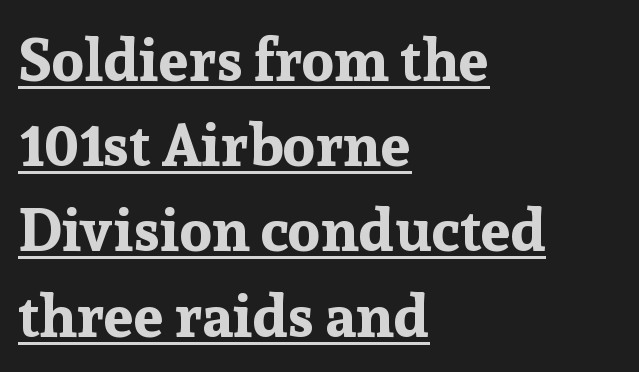
The passage shown is typed in a proportional face where columns would drift. The compositor pushed each line to the left boundary. Notice how thick the strokes are: this is what a full bold looks like. These lines keep a tight, regular rhythm from letter to letter.
